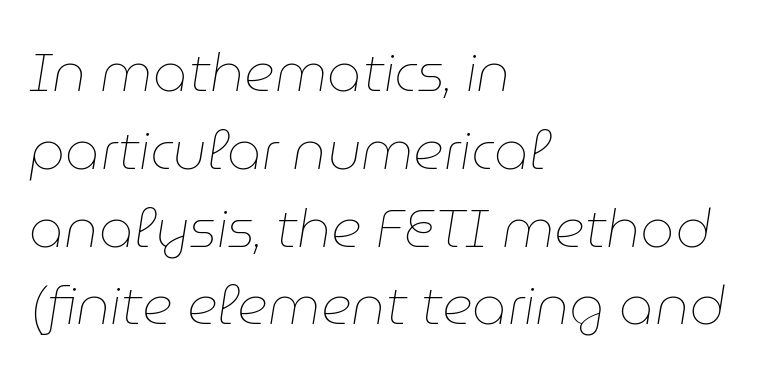
The image shows 54 px thin type, italic (leaning right); set left-aligned, normal line spacing (1.44x), normal letter spacing, not underlined; low stroke contrast and a medium x-height.
